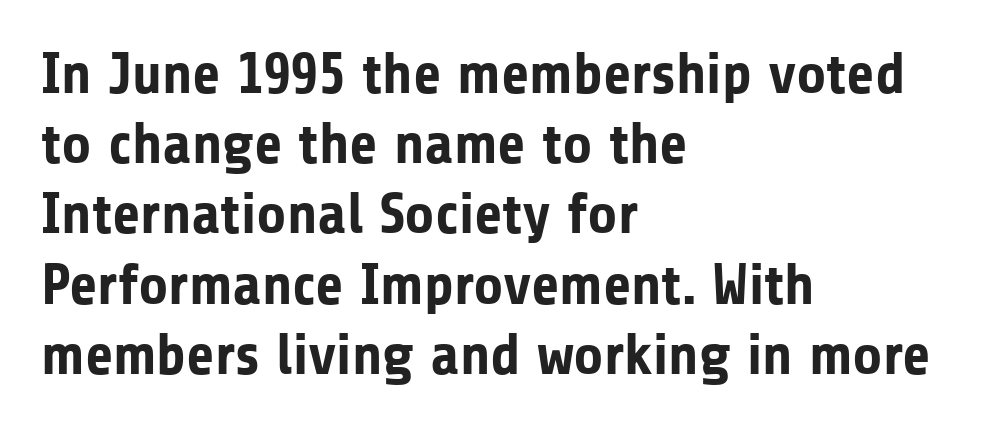
The image shows 58 px bold sans-serif type, upright; set left-aligned, line spacing 1.21x, normal letter spacing, not underlined; low stroke contrast and a medium x-height.
